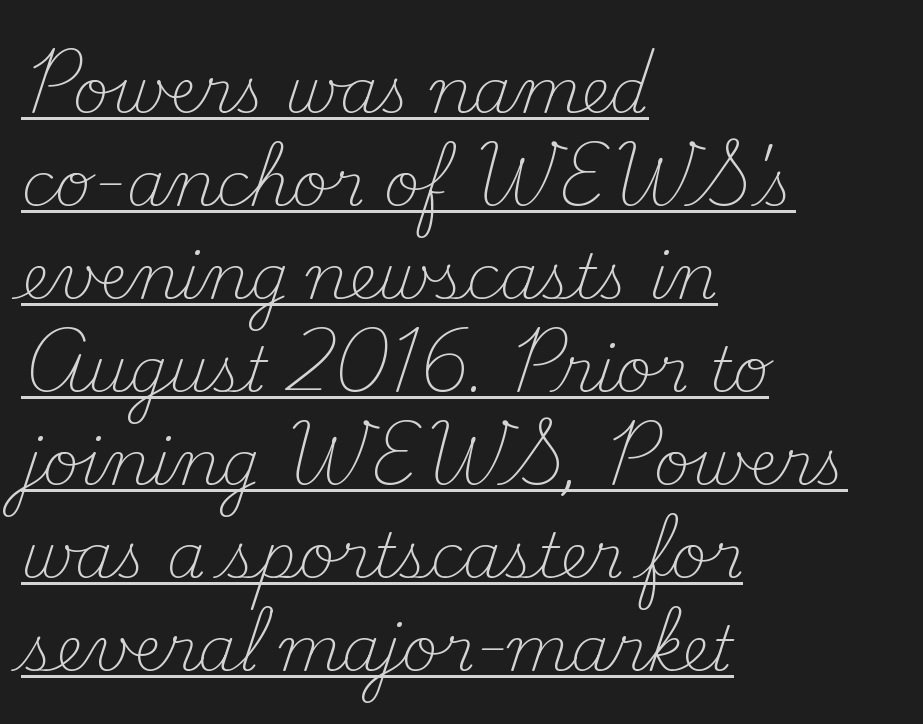
The image shows 62 px light serif type; set left-aligned, normal line spacing (1.5x), normal letter spacing, underlined; medium stroke contrast and a small x-height.
